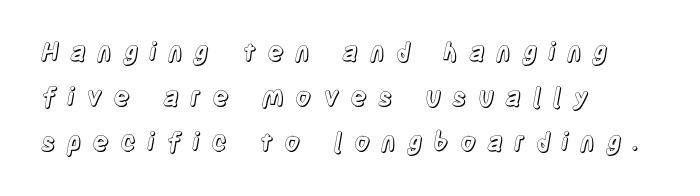
Teacher's note: observe the even left margin — that is flush-left alignment. Nobody drew a line under any word here. The horizontal fit of the characters is loose and conspicuously gappy.
